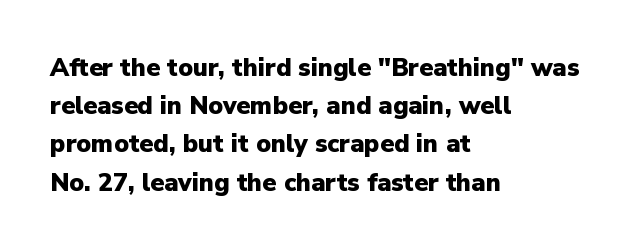
Lines of text with bare space underneath. Quick note: interline space is typical. The line texture is even and compact thanks to regular tracking. The letters stand straight up with perfectly vertical stems. I'd describe the lettering as bold — thick and assertive.
